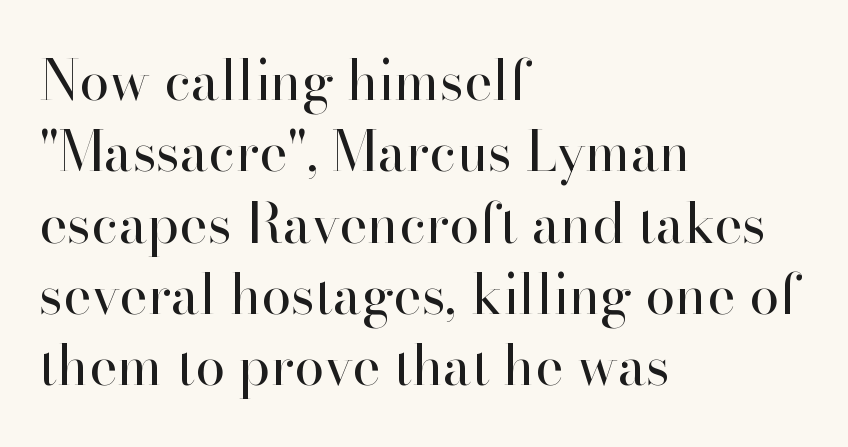
No italicization has been applied; the sample stays upright. Here the designer chose a conventional face with non-uniform glyph widths. Observe the ordinary spacing: letters are neighbours, not strangers. One glance says typical: line gaps are just what's usual. This reads as an unemphasized weight, regular at the heaviest.
